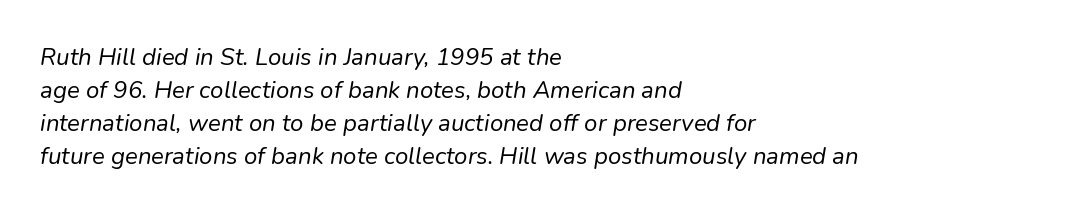
Q: Is the text bold? A: No.
Q: Is the text italic (slanted)? A: Yes, it leans right by about 9 degrees.
Q: Is the text underlined? A: No.
Q: How is the paragraph aligned? A: Left-aligned.
Q: Is the spacing between letters normal or unusually wide? A: Normal.
Q: Is the spacing between lines tight, normal or loose? A: Normal.
